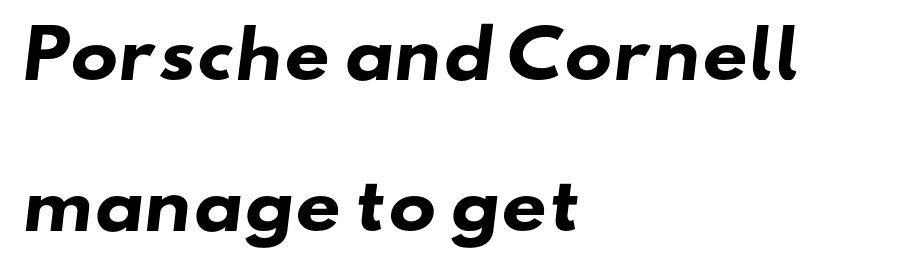
{"serif": "no", "bold": "yes", "weight": "heavy", "width": "wide", "stroke_contrast": "low", "x_height": "small", "monospaced": "no", "underline": "no", "align": "left", "line_spacing": "loose", "line_spacing_ratio": 2.36, "letter_spacing": "normal", "letter_spacing_em": 0.0, "glyph_px": 64}
